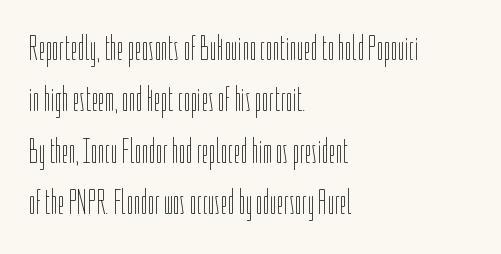
Reading down the block, your eye returns to a fixed left position each line. These lines are rendered in a variable-pitch font. One glance says typical: line gaps are just what's usual. Is the type heavy? It reads as light-to-regular instead. Is the letter spacing exaggerated? No — it looks like the ordinary default. The font's upright variant was chosen for this text.
